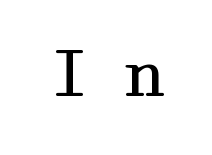
The image shows 62 px regular-weight, wide serif type, upright; set unusually wide letter spacing (+0.5 em), not underlined; medium stroke contrast and a medium x-height.
